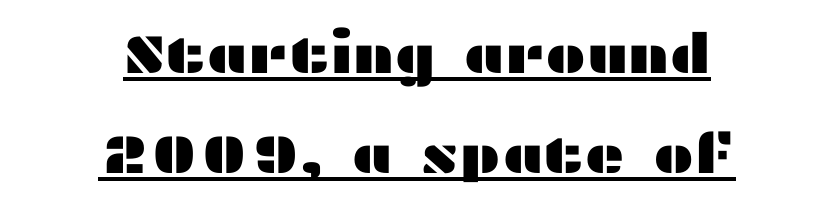
Q: Is the text italic (slanted)? A: No, it is upright.
Q: Is the typeface a serif or a sans-serif typeface? A: Sans-serif.
Q: Is the text underlined? A: Yes.
Q: How is the paragraph aligned? A: Centered.
Q: Is the spacing between letters normal or unusually wide? A: Normal.
Q: Width (condensed, normal, or wide)? A: Wide.
Q: Stroke contrast? A: Medium.
Q: x-height? A: Medium.
Q: Monospaced? A: No.
